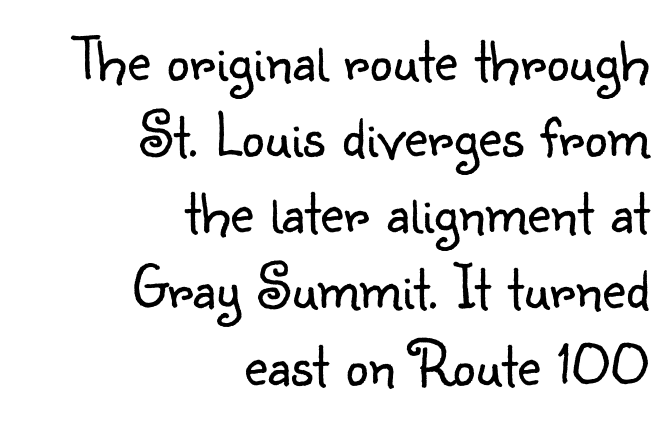
Q: Is the text bold? A: No.
Q: Is the text italic (slanted)? A: No, it is upright.
Q: Is the typeface a serif or a sans-serif typeface? A: Sans-serif.
Q: Is the text underlined? A: No.
Q: How is the paragraph aligned? A: Right-aligned.
Q: Is the spacing between letters normal or unusually wide? A: Normal.
Q: Width (condensed, normal, or wide)? A: Normal.
Q: Stroke contrast? A: Low.
Q: x-height? A: Small.
Q: Monospaced? A: No.
